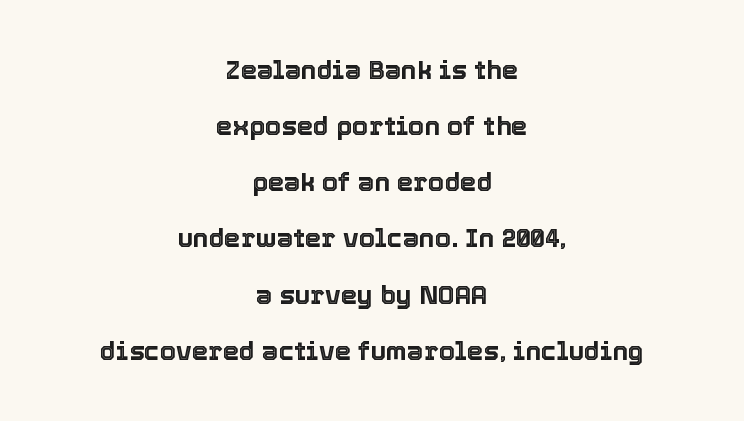
The lettering stays uniformly vertical, giving the passage a roman look. Check under the words: just untouched page. How would I describe the line gaps? Wide and relaxed. Typeset on center — no edge is straight. You could call the tracking neutral — neither tight nor loose.
